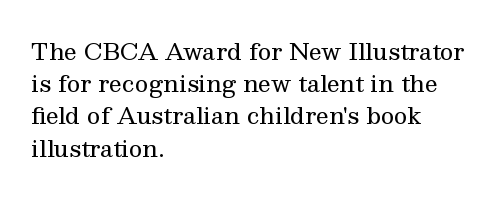
{"italic": "no", "bold": "no", "underline": "no", "align": "left", "line_spacing": "normal", "line_spacing_ratio": 1.4, "letter_spacing": "normal", "letter_spacing_em": 0.0, "glyph_px": 23}
